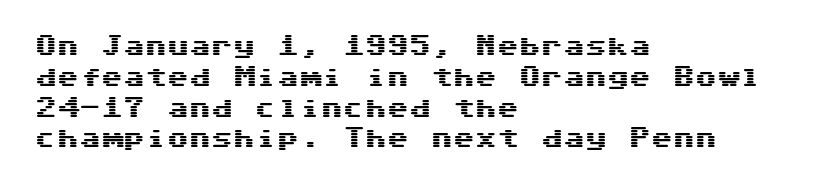
{"italic": "no", "underline": "no", "align": "left", "line_spacing": "normal", "line_spacing_ratio": 1.4, "letter_spacing": "normal", "letter_spacing_em": 0.0, "glyph_px": 22}
